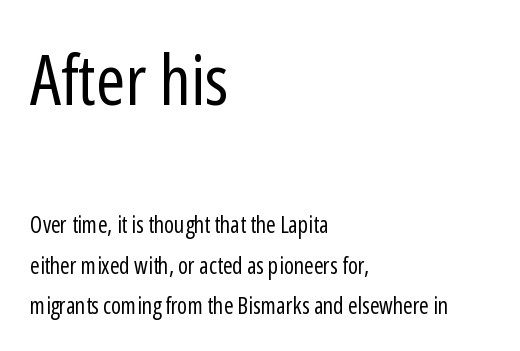
The image shows 70 px regular-weight, condensed sans-serif type, upright; set left-aligned, line spacing 1.75x, normal letter spacing, not underlined; the first (top) block is 3.04x larger; low stroke contrast and a medium x-height.
